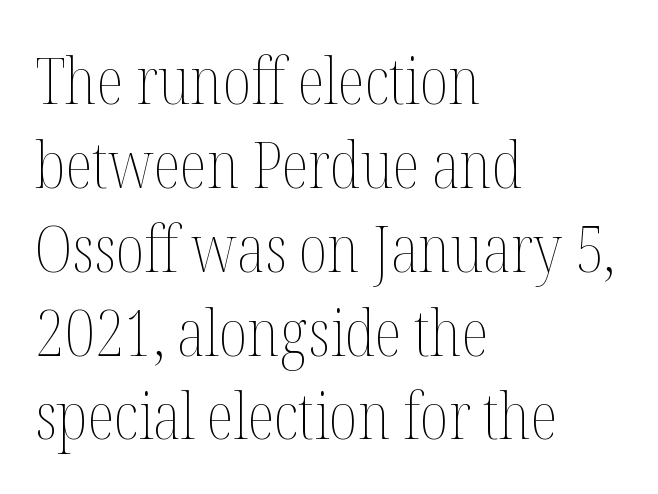
Q: Is the text bold? A: No.
Q: Is the text italic (slanted)? A: No, it is upright.
Q: Is the text underlined? A: No.
Q: How is the paragraph aligned? A: Left-aligned.
Q: Is the spacing between letters normal or unusually wide? A: Normal.
Q: Is the spacing between lines tight, normal or loose? A: Normal.
Q: Width (condensed, normal, or wide)? A: Condensed.
Q: Stroke contrast? A: Medium.
Q: x-height? A: Medium.
Q: Monospaced? A: No.
